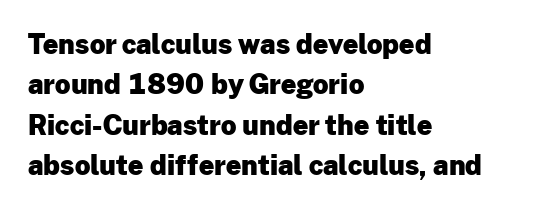
The image shows 27 px bold type, upright; set left-aligned, normal line spacing (1.5x), normal letter spacing, not underlined.
